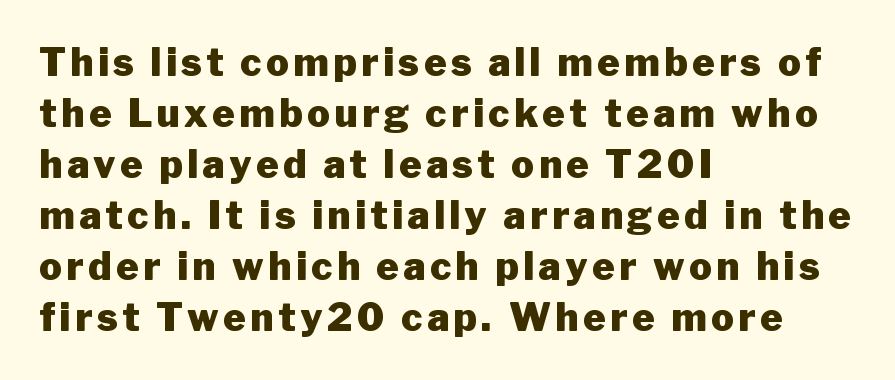
Q: Is the text bold? A: Yes.
Q: Is the text italic (slanted)? A: No, it is upright.
Q: Is the typeface a serif or a sans-serif typeface? A: Sans-serif.
Q: Is the text underlined? A: No.
Q: How is the paragraph aligned? A: Left-aligned.
Q: Is the spacing between lines tight, normal or loose? A: Normal.
Q: Width (condensed, normal, or wide)? A: Normal.
Q: Stroke contrast? A: Low.
Q: x-height? A: Medium.
Q: Monospaced? A: No.
